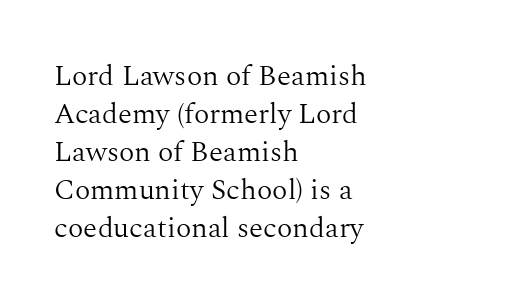
{"serif": "yes", "italic": "no", "bold": "no", "weight": "light", "width": "normal", "stroke_contrast": "medium", "x_height": "medium", "monospaced": "no", "underline": "no", "align": "left", "line_spacing": "normal", "line_spacing_ratio": 1.31, "letter_spacing": "normal", "letter_spacing_em": 0.0, "glyph_px": 29}
